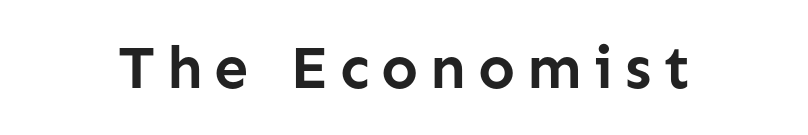
Each glyph is drawn with heavy, bold strokes. Each letter's strokes conclude bluntly, with no projecting serifs. The passage shown is typed in a proportional face where columns would drift. This is the regular roman posture of the typeface. This rendering features lettering with no underline.
